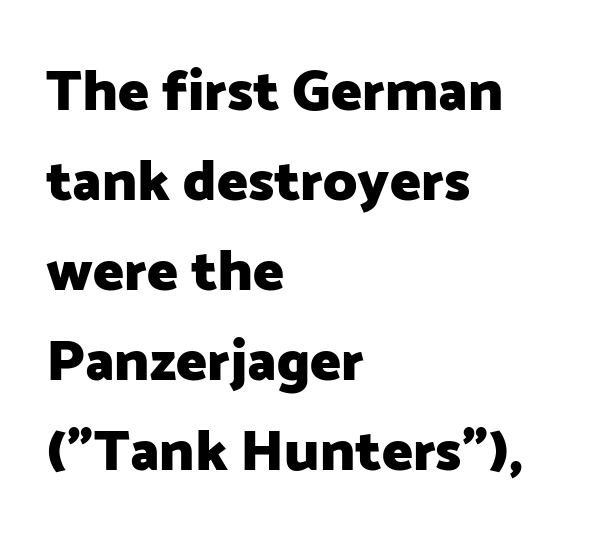
Normally led — the rows are evenly, conventionally spaced. Notice how thick the strokes are: this is what a full bold looks like. Proportional: the letters do not fall into vertical columns. Compared with typical body copy, the letter spacing here is the same.
